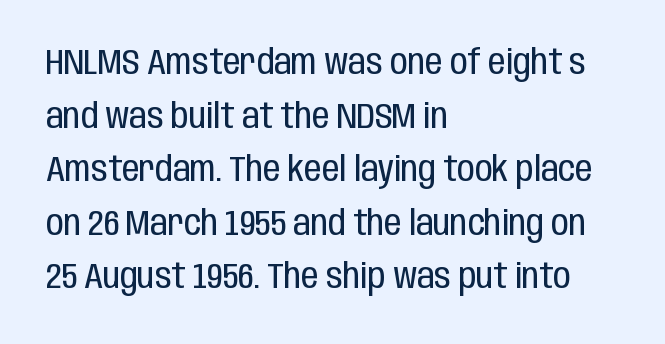
Q: Is the text bold? A: No.
Q: Is the text italic (slanted)? A: No, it is upright.
Q: Is the typeface a serif or a sans-serif typeface? A: Sans-serif.
Q: Is the text underlined? A: No.
Q: How is the paragraph aligned? A: Left-aligned.
Q: Is the spacing between letters normal or unusually wide? A: Normal.
Q: Is the spacing between lines tight, normal or loose? A: Normal.
Q: Width (condensed, normal, or wide)? A: Condensed.
Q: Stroke contrast? A: Low.
Q: x-height? A: Large.
Q: Monospaced? A: No.
